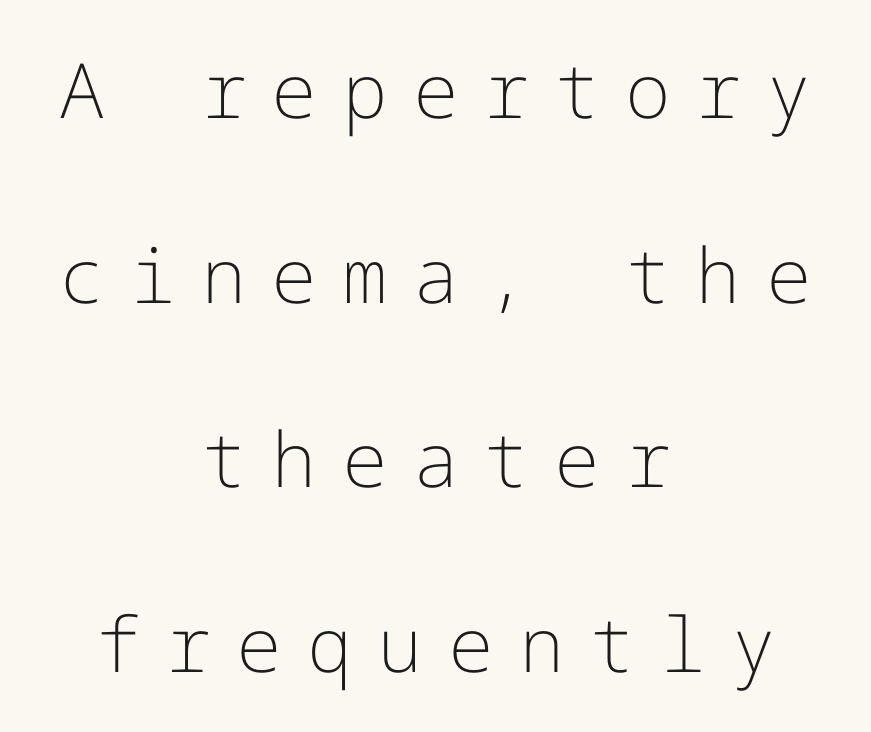
{"serif": "no", "italic": "no", "bold": "no", "weight": "light", "width": "normal", "stroke_contrast": "low", "x_height": "medium", "underline": "no", "align": "center", "line_spacing": "loose", "line_spacing_ratio": 2.43, "letter_spacing": "wide", "letter_spacing_em": 0.33, "glyph_px": 76}
